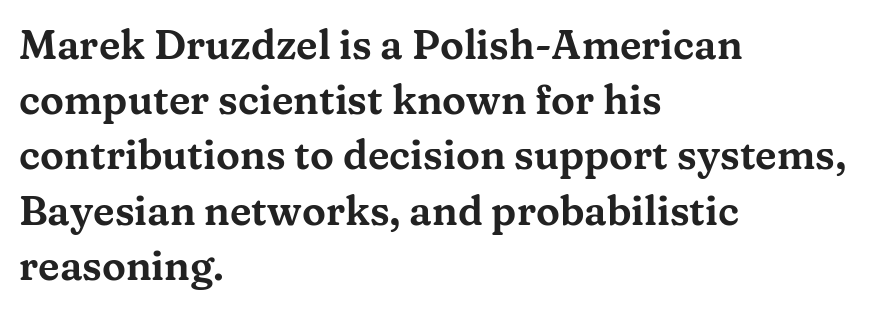
Q: Is the text italic (slanted)? A: No, it is upright.
Q: Is the typeface a serif or a sans-serif typeface? A: Serif.
Q: Is the text underlined? A: No.
Q: How is the paragraph aligned? A: Left-aligned.
Q: Is the spacing between letters normal or unusually wide? A: Normal.
Q: Is the spacing between lines tight, normal or loose? A: Normal.
Q: Width (condensed, normal, or wide)? A: Wide.
Q: Stroke contrast? A: Medium.
Q: x-height? A: Medium.
Q: Monospaced? A: No.
